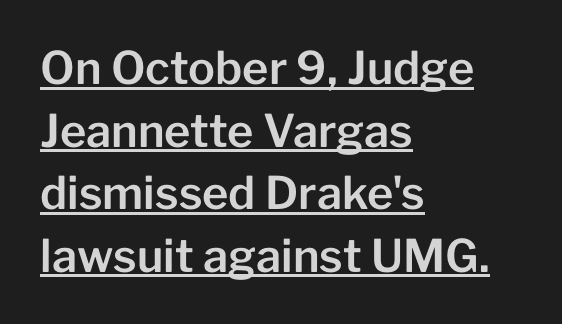
Q: Is the text italic (slanted)? A: No, it is upright.
Q: Is the typeface a serif or a sans-serif typeface? A: Sans-serif.
Q: Is the text underlined? A: Yes.
Q: How is the paragraph aligned? A: Left-aligned.
Q: Is the spacing between letters normal or unusually wide? A: Normal.
Q: Is the spacing between lines tight, normal or loose? A: Normal.
Q: Width (condensed, normal, or wide)? A: Normal.
Q: Stroke contrast? A: Low.
Q: x-height? A: Medium.
Q: Monospaced? A: No.
